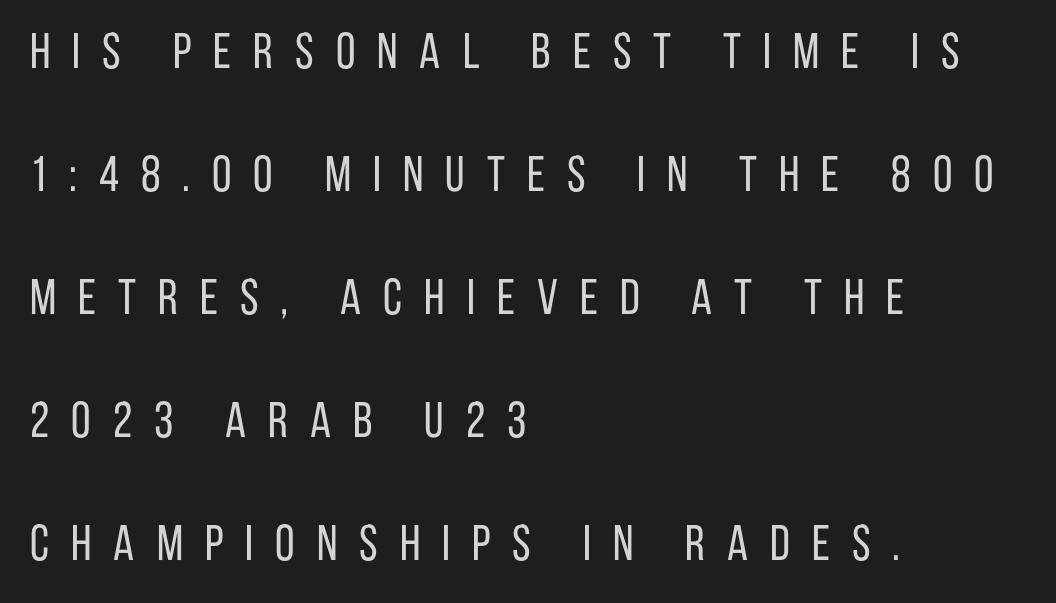
The image shows 50 px regular-weight, condensed sans-serif type, upright; set left-aligned, loose line spacing (2.46x), unusually wide letter spacing (+0.44 em), not underlined; low stroke contrast and a large x-height.
